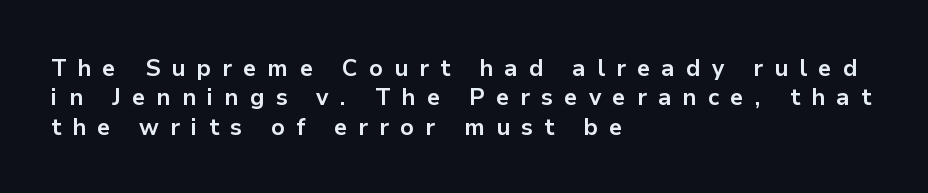
The image shows 23 px bold type, upright; set left-aligned, normal line spacing (1.28x), unusually wide letter spacing (+0.49 em), not underlined.
